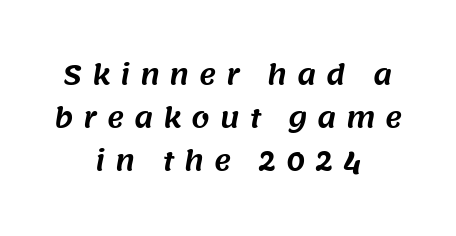
The image shows 26 px text type; set centered, normal line spacing (1.65x), unusually wide letter spacing (+0.38 em), not underlined.
